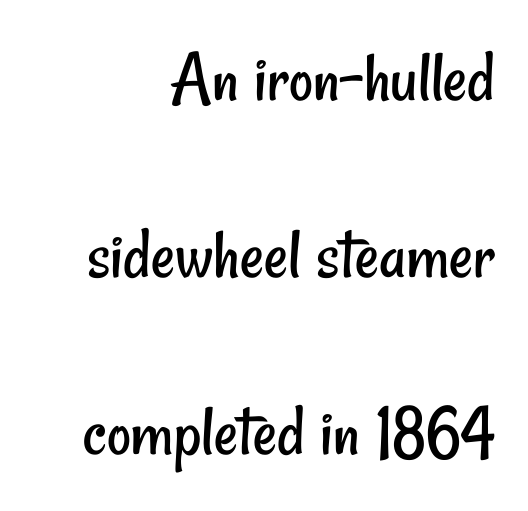
The image shows 74 px regular-weight, condensed sans-serif type; set right-aligned, loose line spacing (2.39x), normal letter spacing, not underlined; low stroke contrast and a small x-height.
